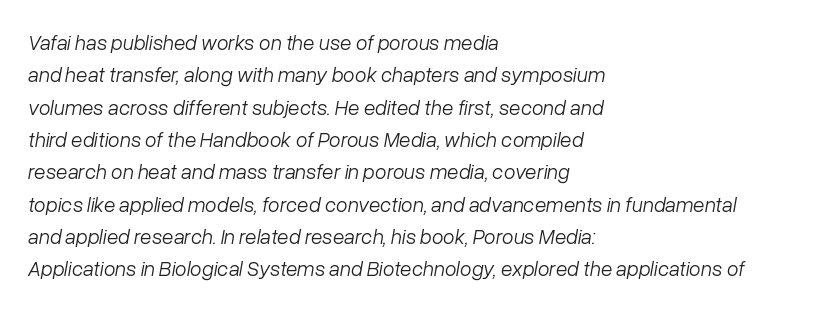
The image shows 21 px text type, italic (leaning right); set left-aligned, normal line spacing (1.54x), normal letter spacing, not underlined.
